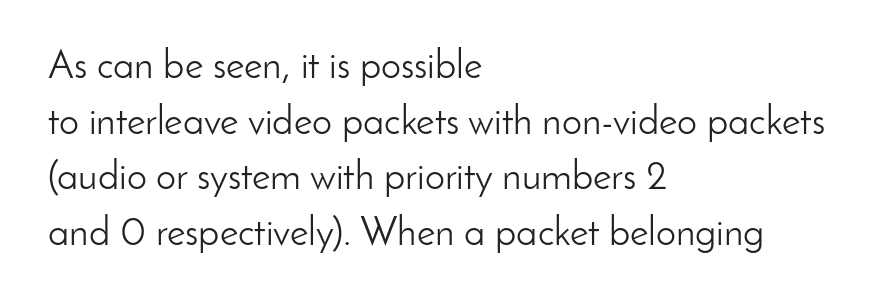
This rendering employs a face without finishing strokes, i.e., a sans-serif. Does extra space separate the letters? No, they use regular spacing. What's the leading like? Ordinary, nothing unusual. Is this a fixed-width face? No — the glyphs have proportional, varying widths.
